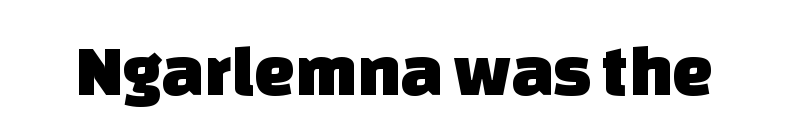
{"serif": "no", "width": "normal", "stroke_contrast": "low", "x_height": "large", "monospaced": "no", "underline": "no", "letter_spacing": "normal", "letter_spacing_em": 0.0, "glyph_px": 73}
